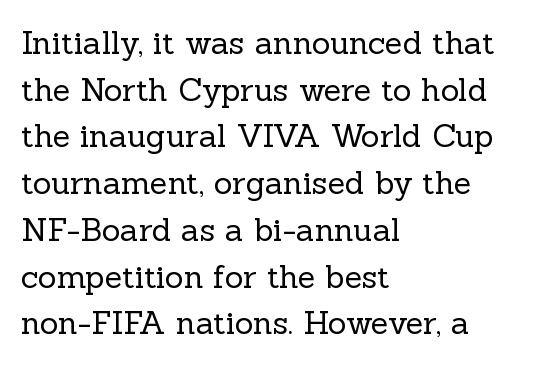
These lines keep a tight, regular rhythm from letter to letter. Type without underlining. This sample has the flowing, uneven cadence of proportional lettering. The rendering uses a moderate line-height, typical for paragraphs. The strokes are not fattened; the text isn't bold. The compositor pushed each line to the left boundary.
